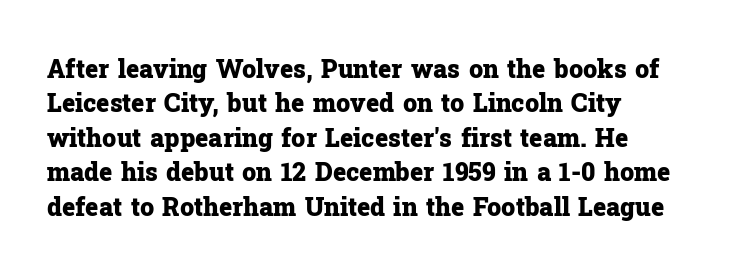
{"italic": "no", "bold": "yes", "underline": "no", "align": "left", "line_spacing": "normal", "line_spacing_ratio": 1.38, "letter_spacing": "normal", "letter_spacing_em": 0.0, "glyph_px": 25}
